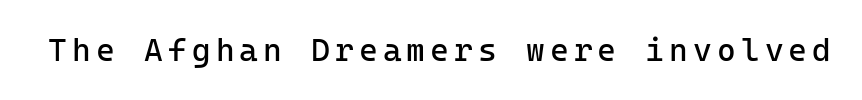
The image shows 32 px regular-weight sans-serif type, upright, monospaced; set not underlined; low stroke contrast and a medium x-height.
